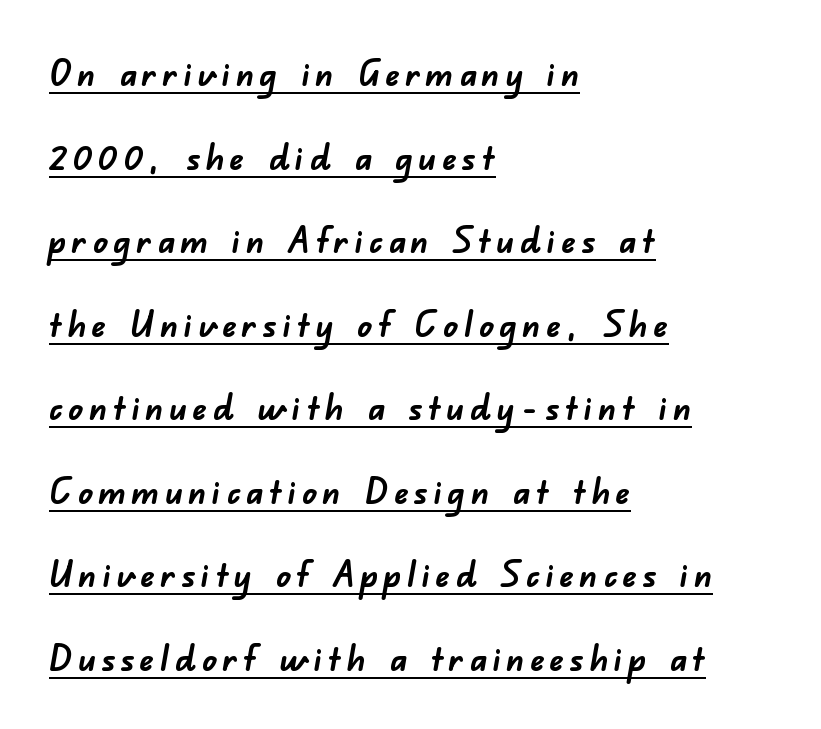
{"serif": "no", "bold": "yes", "weight": "semibold", "width": "normal", "stroke_contrast": "low", "x_height": "small", "monospaced": "no", "underline": "yes", "align": "left", "line_spacing": "loose", "line_spacing_ratio": 2.32, "glyph_px": 36}
